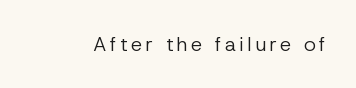
The image shows 20 px text type, upright; set not underlined.
